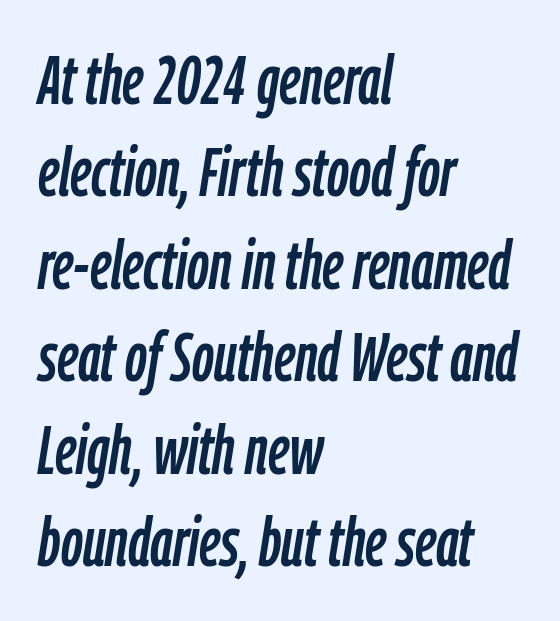
Horizontal bands of white between lines are of average thickness. Look at the tracking — it's just the regular setting, nothing added. These lines stack with their left ends in a neat column. The letters advance in unequal steps, a hallmark of proportional type. Lines of text with bare space underneath. The letters are slanted; this is an italic face.
